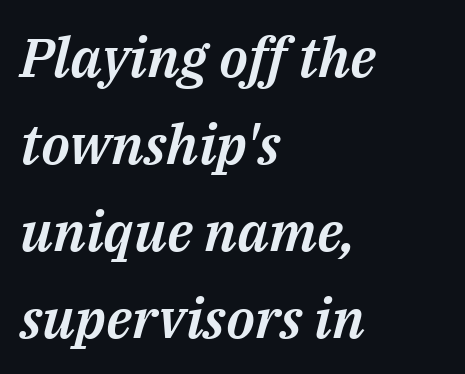
The image shows 55 px text type, italic (leaning right); set left-aligned, normal line spacing (1.58x), normal letter spacing, not underlined; medium stroke contrast and a medium x-height.
